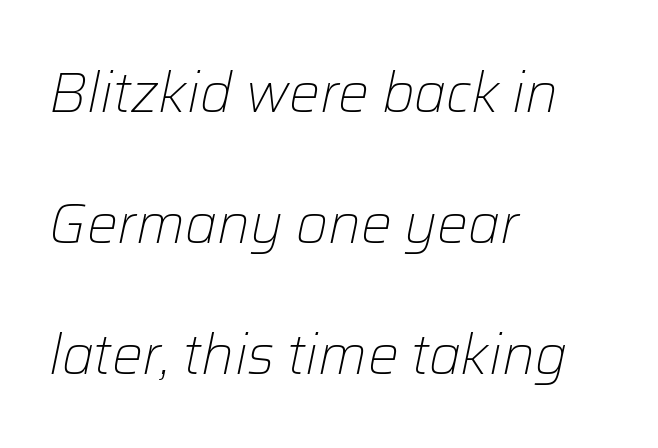
The image shows 55 px light type, italic (leaning right); set left-aligned, loose line spacing (2.38x), normal letter spacing, not underlined; low stroke contrast and a medium x-height.
